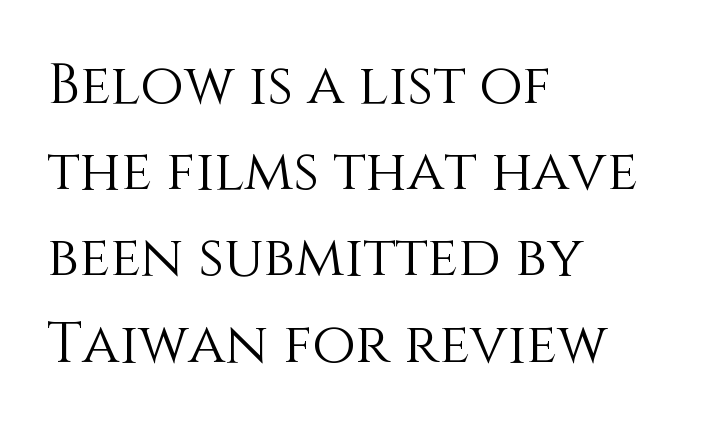
{"italic": "no", "bold": "no", "weight": "light", "width": "normal", "stroke_contrast": "medium", "x_height": "large", "monospaced": "no", "underline": "no", "align": "left", "line_spacing": "normal", "line_spacing_ratio": 1.54, "letter_spacing": "normal", "letter_spacing_em": 0.0, "glyph_px": 56}
